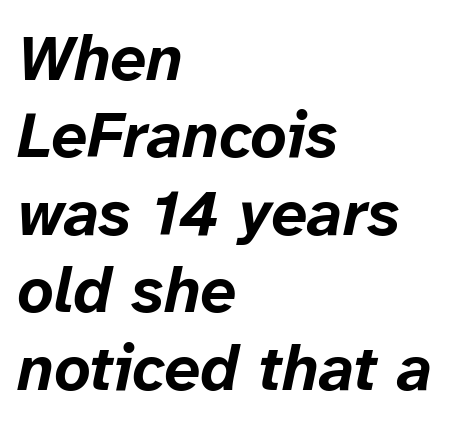
{"italic": "yes", "lean": "right", "slant_degrees": 12, "bold": "yes", "weight": "bold", "width": "normal", "stroke_contrast": "low", "x_height": "medium", "monospaced": "no", "underline": "no", "align": "left", "line_spacing_ratio": 1.21, "letter_spacing": "normal", "letter_spacing_em": 0.0, "glyph_px": 64}
